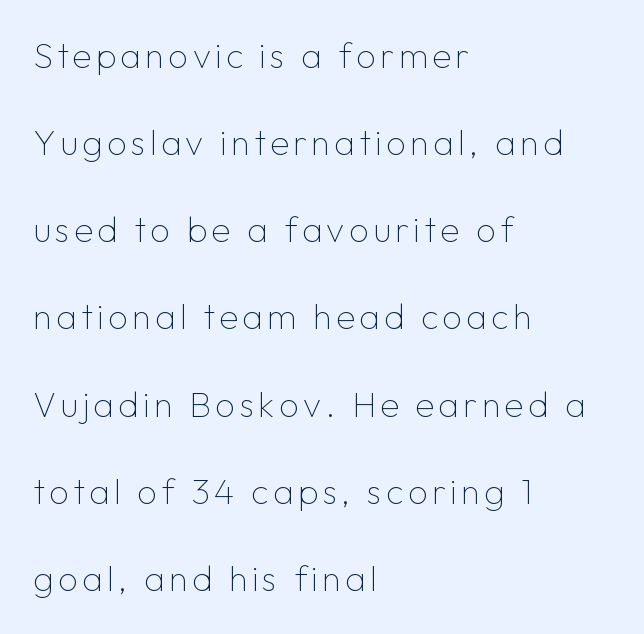
The image shows 35 px thin sans-serif type, upright; set left-aligned, loose line spacing (2.49x), not underlined; low stroke contrast and a medium x-height.
